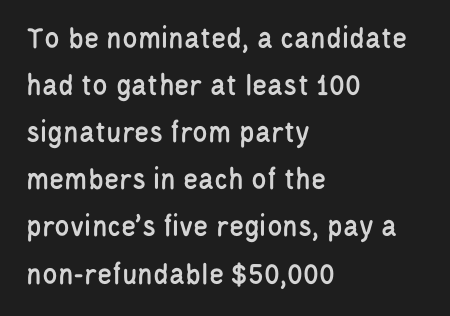
The image shows 31 px condensed sans-serif type, upright; set left-aligned, normal line spacing (1.52x), normal letter spacing, not underlined; low stroke contrast and a large x-height.
